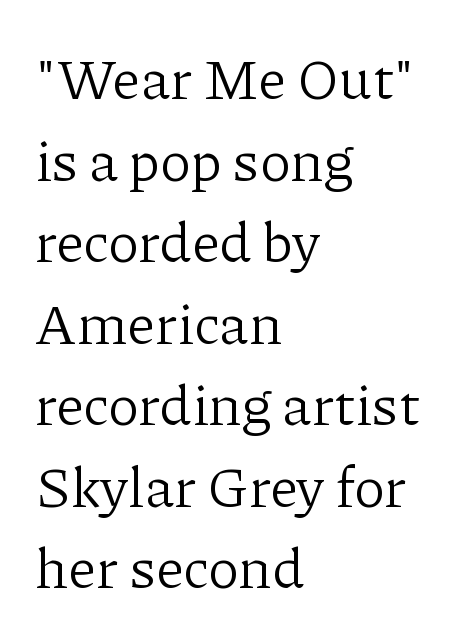
The image shows 57 px light serif type, upright; set left-aligned, normal line spacing (1.43x), normal letter spacing, not underlined; low stroke contrast and a medium x-height.
